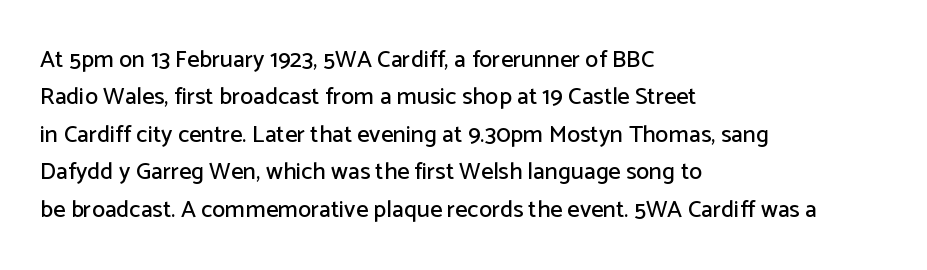
Quick note: interline space is typical. Ordinary non-slanted type is in use. The glyphs are unaccompanied by any horizontal stroke below them. The setting favours the left margin, as ordinary paragraphs usually do.
